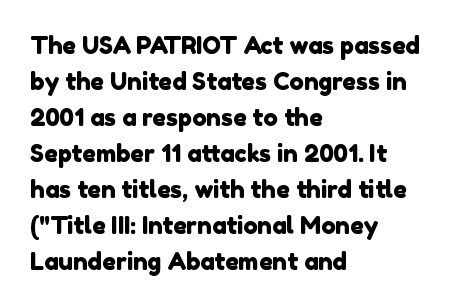
The image shows 24 px text type; set left-aligned, normal line spacing (1.5x), normal letter spacing, not underlined.
